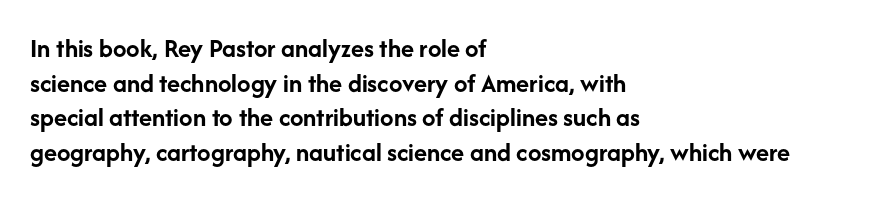
The image shows 27 px bold type, upright; set left-aligned, normal line spacing (1.28x), normal letter spacing, not underlined.
